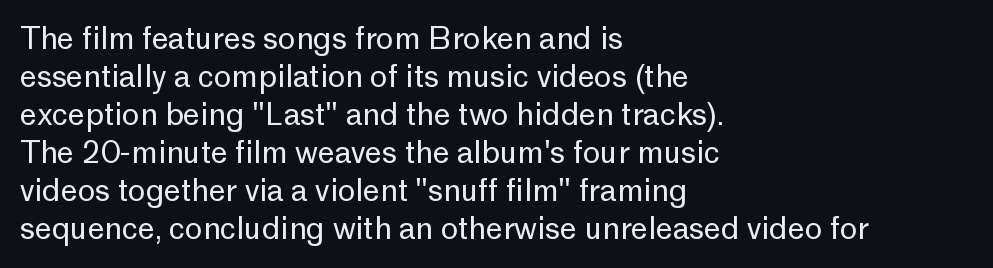
Stems and bowls with no extra thickness — not bold. You could call the tracking neutral — neither tight nor loose. Is this a fixed-width face? No — the glyphs have proportional, varying widths. The font family rendered here belongs to the sans-serif group.
